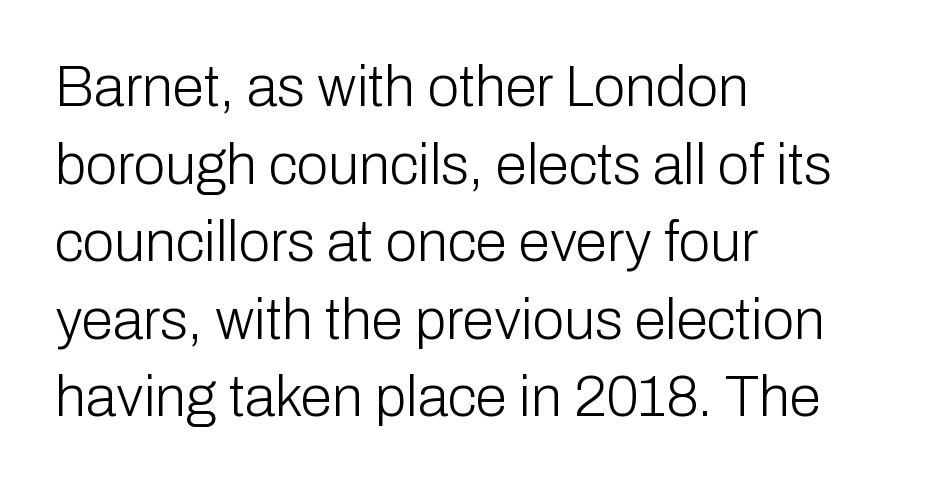
Q: Is the text bold? A: No.
Q: Is the text italic (slanted)? A: No, it is upright.
Q: Is the typeface a serif or a sans-serif typeface? A: Sans-serif.
Q: Is the text underlined? A: No.
Q: How is the paragraph aligned? A: Left-aligned.
Q: Is the spacing between letters normal or unusually wide? A: Normal.
Q: Is the spacing between lines tight, normal or loose? A: Normal.
Q: Width (condensed, normal, or wide)? A: Normal.
Q: Stroke contrast? A: Low.
Q: x-height? A: Medium.
Q: Monospaced? A: No.
